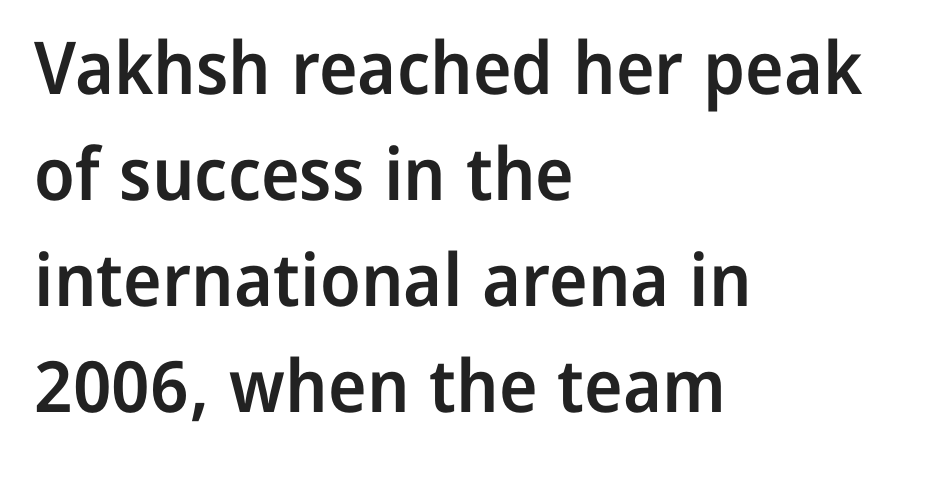
Q: Is the text bold? A: Semi-bold.
Q: Is the text italic (slanted)? A: No, it is upright.
Q: Is the typeface a serif or a sans-serif typeface? A: Sans-serif.
Q: Is the text underlined? A: No.
Q: How is the paragraph aligned? A: Left-aligned.
Q: Is the spacing between letters normal or unusually wide? A: Normal.
Q: Is the spacing between lines tight, normal or loose? A: Normal.
Q: Width (condensed, normal, or wide)? A: Normal.
Q: Stroke contrast? A: Low.
Q: x-height? A: Medium.
Q: Monospaced? A: No.
